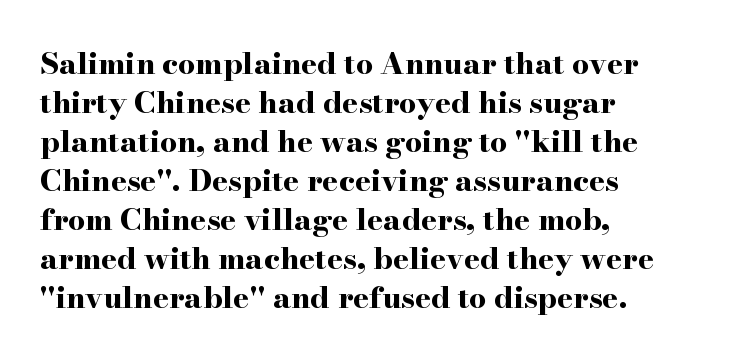
The image shows 30 px bold, wide serif type, upright; set left-aligned, normal line spacing (1.3x), normal letter spacing, not underlined; high stroke contrast and a small x-height.
